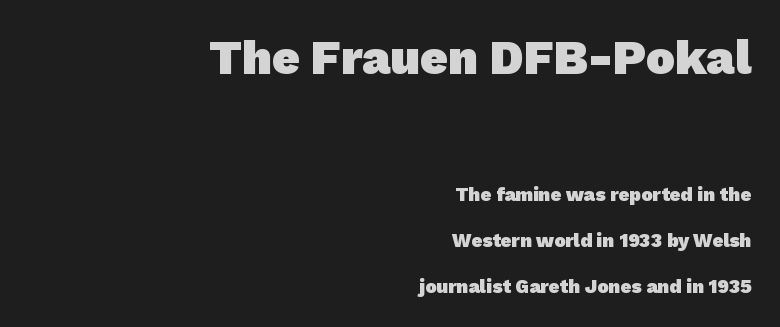
You could call the tracking neutral — neither tight nor loose. Think of a printed novel: that variable character pitch is what you see here. Check where the strokes stop: nothing finishes them off — pure sans. Each new line begins a long way beneath the previous one. Letters rest on an invisible, unmarked baseline. The rendering uses a bold face; every stroke is thick and dark.
